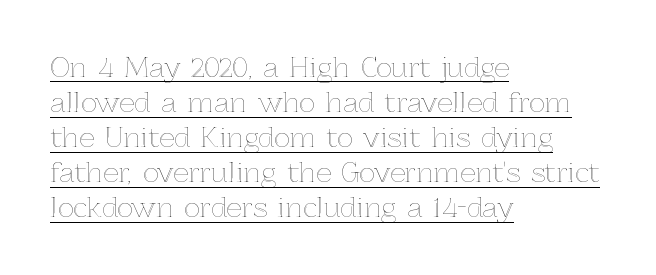
Q: Is the text italic (slanted)? A: No, it is upright.
Q: Is the text underlined? A: Yes.
Q: How is the paragraph aligned? A: Left-aligned.
Q: Is the spacing between letters normal or unusually wide? A: Normal.
Q: Is the spacing between lines tight, normal or loose? A: Normal.
